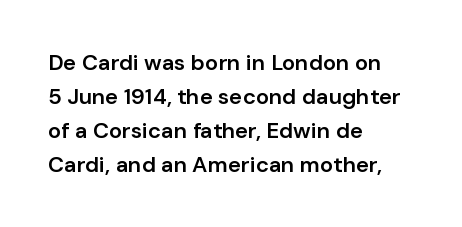
{"italic": "no", "bold": "semi", "underline": "no", "align": "left", "line_spacing": "normal", "line_spacing_ratio": 1.54, "letter_spacing": "normal", "letter_spacing_em": 0.0, "glyph_px": 22}
